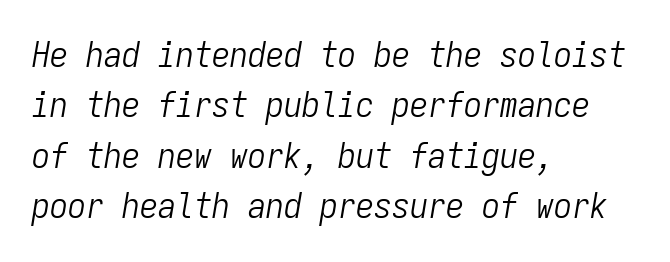
Is the block centered? No — it sits flush against the left margin. Observe the lean: these are italic letterforms. Ink coverage per letter is moderate at most. Honestly, the row spacing looks completely unremarkable.
